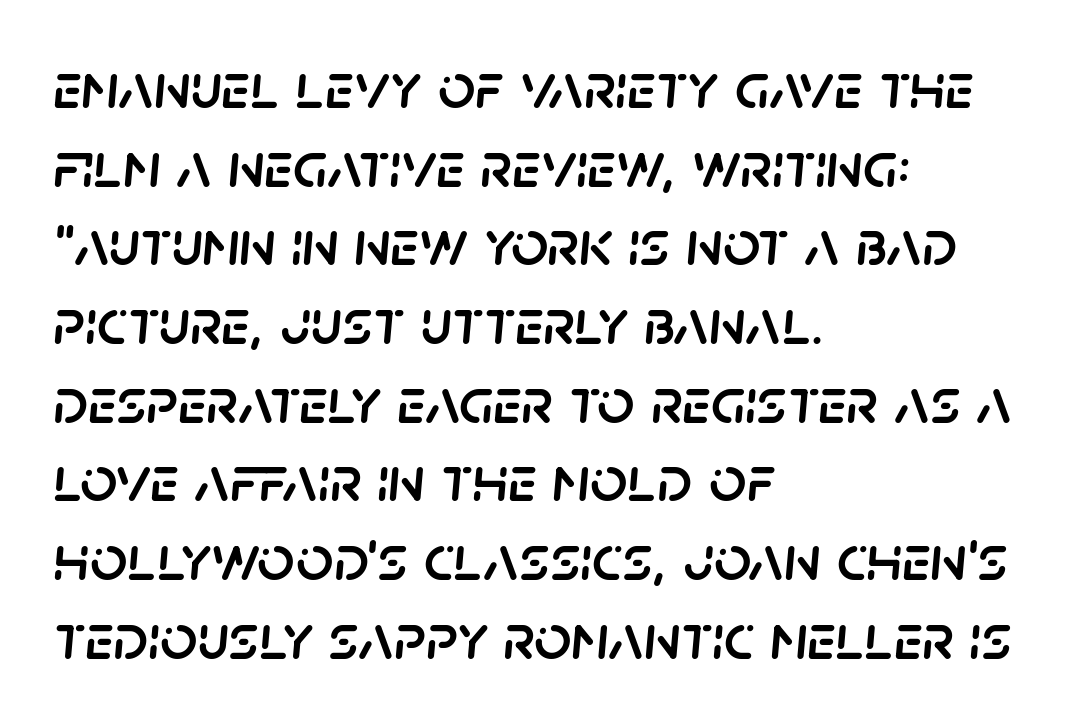
The image shows 65 px text type, italic (leaning right); set left-aligned, line spacing 1.21x, normal letter spacing, not underlined; low stroke contrast and a large x-height.
